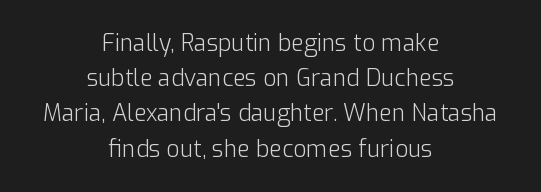
This sample uses plain, unmodified letter spacing. Only glyphs here, with clear space below each row. The line-height multiplier appears to be the usual default. The characters are drawn with everyday or finer stroke widths. Nope, not italic — everything's standing straight.
